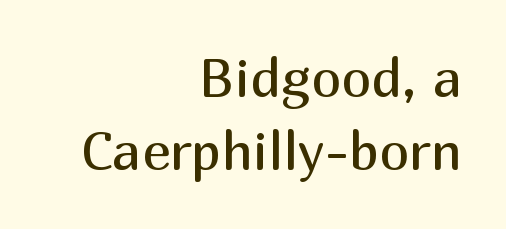
This sample has the flowing, uneven cadence of proportional lettering. Is there much room between lines? A standard amount, neither cramped nor airy. Compared with typical body copy, the letter spacing here is the same. A bare baseline throughout the passage. To sum up the face: it is a sans, with no serifs. Line endings align vertically; line beginnings do not.
